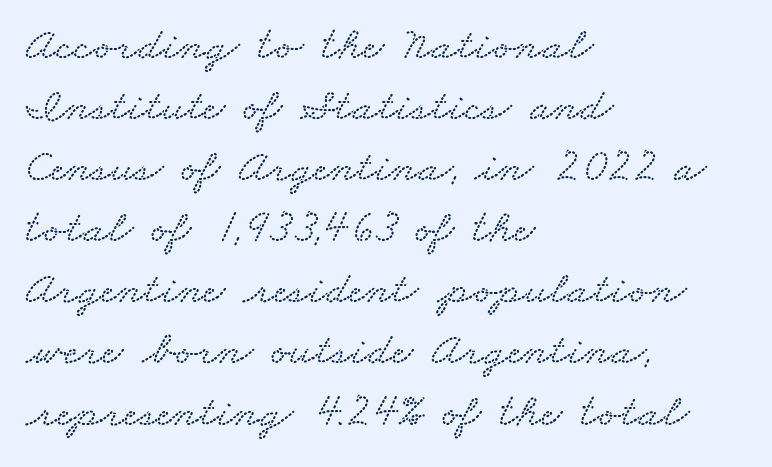
{"width": "wide", "stroke_contrast": "low", "x_height": "small", "monospaced": "no", "underline": "no", "align": "left", "line_spacing": "normal", "line_spacing_ratio": 1.3, "letter_spacing": "normal", "letter_spacing_em": 0.0, "glyph_px": 47}
